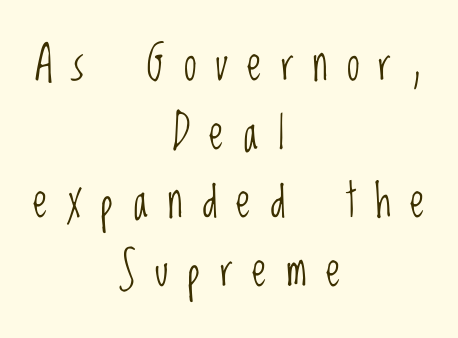
The image shows 46 px light, condensed sans-serif type, upright; set centered, normal line spacing (1.49x), unusually wide letter spacing (+0.42 em), not underlined; low stroke contrast and a large x-height.
